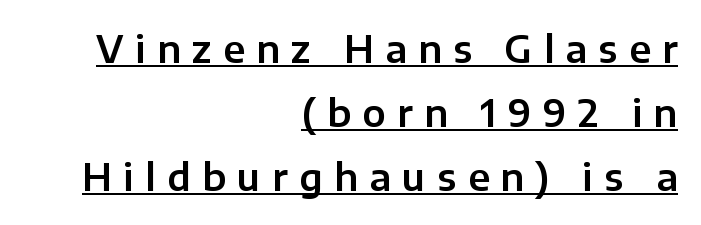
Where is the straight margin? On the right. Decoration check: the copy is underlined. Short note: letters widely spaced. This sample has the flowing, uneven cadence of proportional lettering. If you drew a line through each stem, it would be perfectly vertical. The face used here is a sans, in the tradition of grotesques and geometrics.
